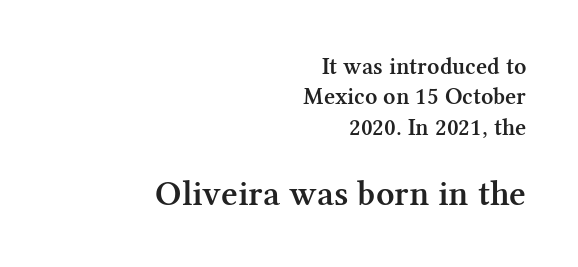
{"serif": "yes", "italic": "no", "bold": "semi", "weight": "semibold", "width": "normal", "stroke_contrast": "medium", "x_height": "medium", "monospaced": "no", "underline": "no", "align": "right", "line_spacing": "normal", "line_spacing_ratio": 1.27, "letter_spacing": "normal", "letter_spacing_em": 0.0, "larger_block": "second", "size_ratio": 1.5, "glyph_px": 36}
